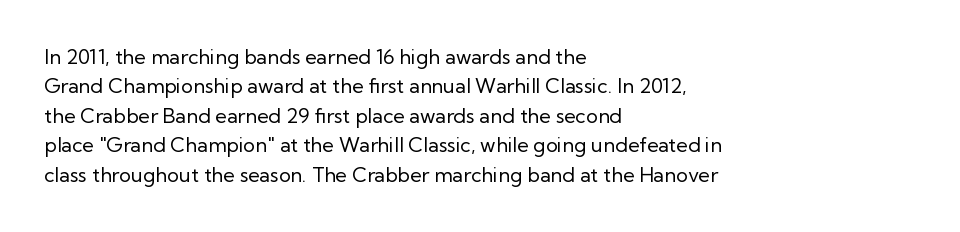
Look at the tracking — it's just the regular setting, nothing added. This sample keeps an unexceptional amount of space between lines. A typesetter would mark this as roman, not italic. Each row of text sits above clean, open space. Ink coverage per letter is moderate at most. This rendering uses left alignment, leaving the right contour irregular.
